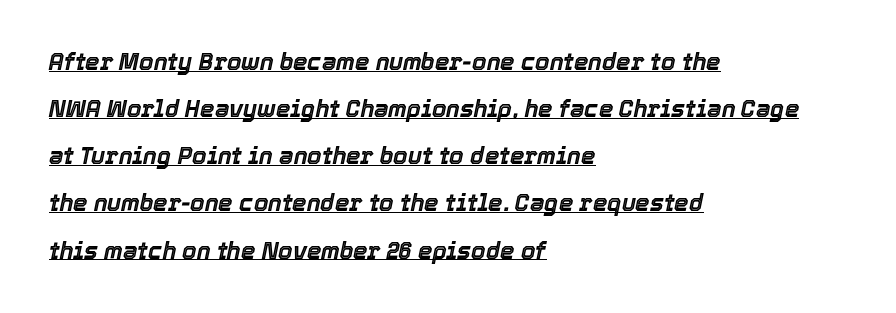
The tracking reads as untouched default to a designer's eye. The face used here has a pronounced slope to its letters. Is there an underline? Yes — a line sits under the letters. The ragged edge is on the right, which tells us the setting is flush left. The lines are spread far apart with generous leading.
